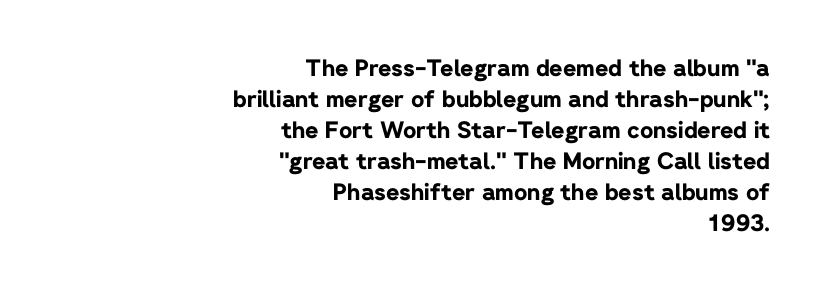
Q: Is the text bold? A: Yes.
Q: Is the text italic (slanted)? A: No, it is upright.
Q: Is the text underlined? A: No.
Q: How is the paragraph aligned? A: Right-aligned.
Q: Is the spacing between letters normal or unusually wide? A: Normal.
Q: Is the spacing between lines tight, normal or loose? A: Normal.
